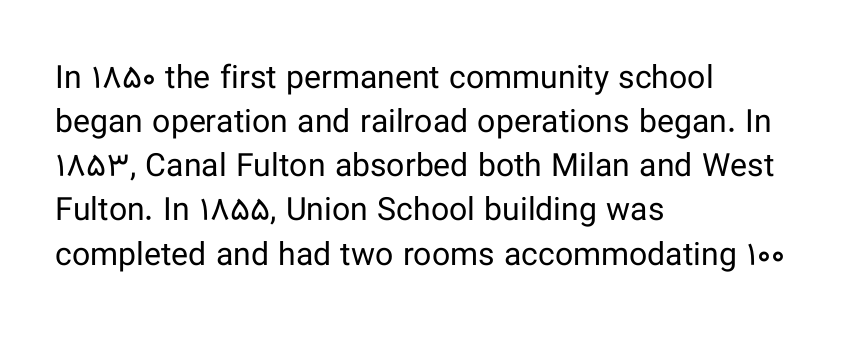
{"serif": "no", "italic": "no", "bold": "no", "weight": "regular", "width": "normal", "stroke_contrast": "low", "x_height": "medium", "monospaced": "no", "underline": "no", "align": "left", "line_spacing": "normal", "line_spacing_ratio": 1.38, "letter_spacing": "normal", "letter_spacing_em": 0.0, "glyph_px": 32}
